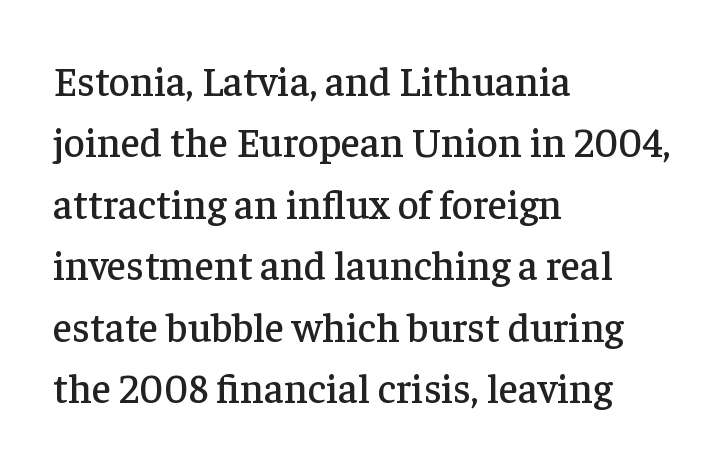
The gaps between neighbouring characters are ordinary and unremarkable. Do the characters align in a grid? No, the font is proportional. Are there feet on the stems? There are — it's a serif. Horizontal alignment here is leftward, the default for most running prose. Honestly, the row spacing looks completely unremarkable.
